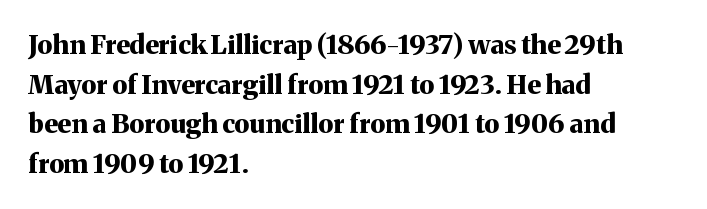
The image shows 26 px bold type, upright; set left-aligned, normal line spacing (1.52x), normal letter spacing, not underlined.
